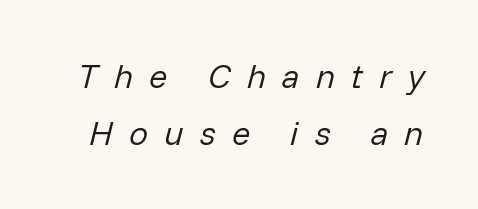
The passage shown leans; its letterforms are oblique. This sample keeps an unexceptional amount of space between lines. The strokes carry an ordinary text weight at most. Character widths vary here, with narrow letters taking less room than wide ones. A clean baseline with only descenders dipping below it. Caption: expanded tracking, letters set apart.
